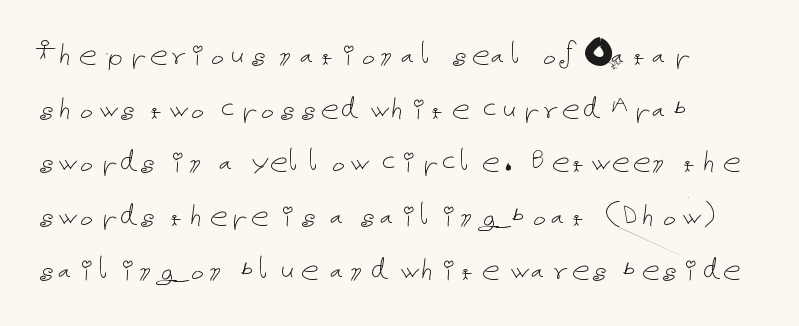
{"italic": "no", "bold": "no", "weight": "thin", "width": "normal", "stroke_contrast": "low", "x_height": "medium", "underline": "no", "line_spacing": "normal", "line_spacing_ratio": 1.49, "letter_spacing": "normal", "letter_spacing_em": 0.0, "glyph_px": 36}
